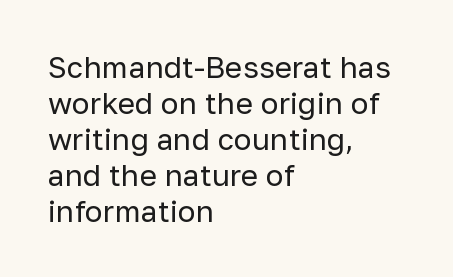
A roman cut, with each character standing at attention. Quick note: underline off. Nothing sits at the stroke ends, so this counts as sans-serif. Note the varied advance widths — an 'i' is clearly narrower than an 'm'. Heft: none added — not bold. If you drew a ruler down the left edge, every line would touch it.
